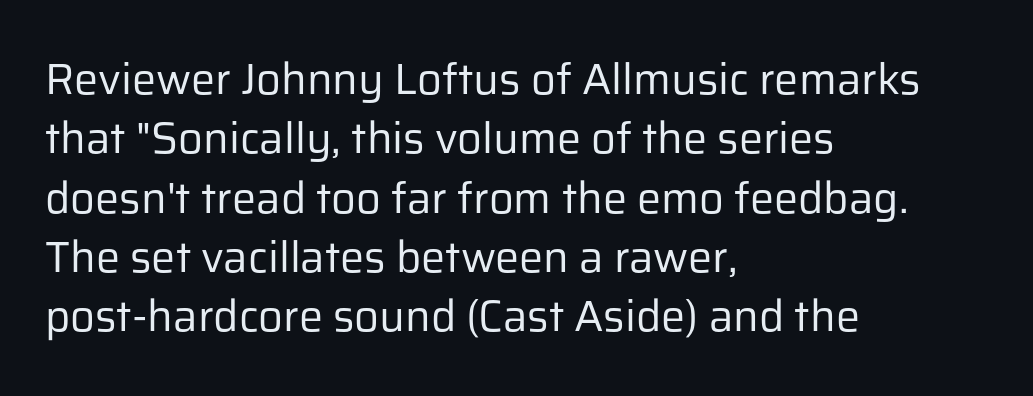
Are there feet on the stems? There aren't — it's a sans. The passage shown is typed in a proportional face where columns would drift. These lines keep a tight, regular rhythm from letter to letter. The letters stand upright; this is a roman face. Where is the straight margin? On the left. Normally led — the rows are evenly, conventionally spaced.
